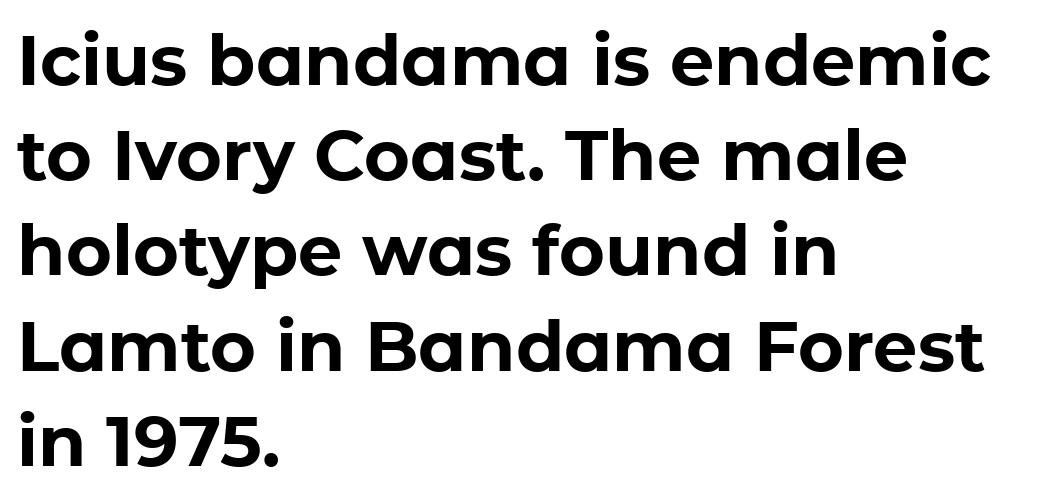
The image shows 70 px bold sans-serif type, upright; set left-aligned, normal line spacing (1.36x), normal letter spacing, not underlined; low stroke contrast and a medium x-height.
